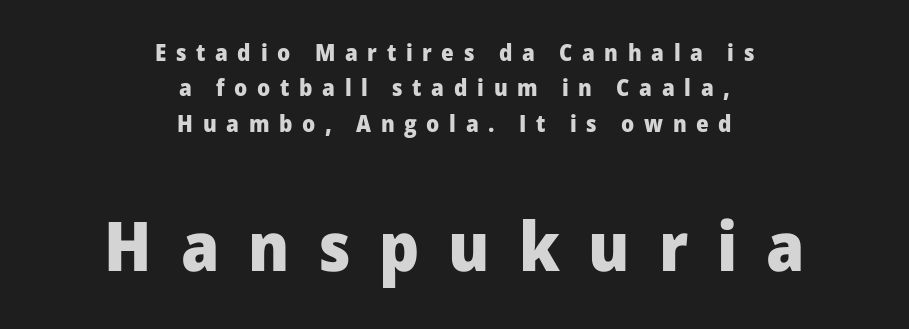
The letters advance in unequal steps, a hallmark of proportional type. The words here are not underlined. The lettering holds an erect, upright posture throughout. The later block is typeset at a bigger size than the earlier block. Look at the tracking — it's clearly loosened, letters drifting apart. Set as a true bold cut, around the 700 mark.
